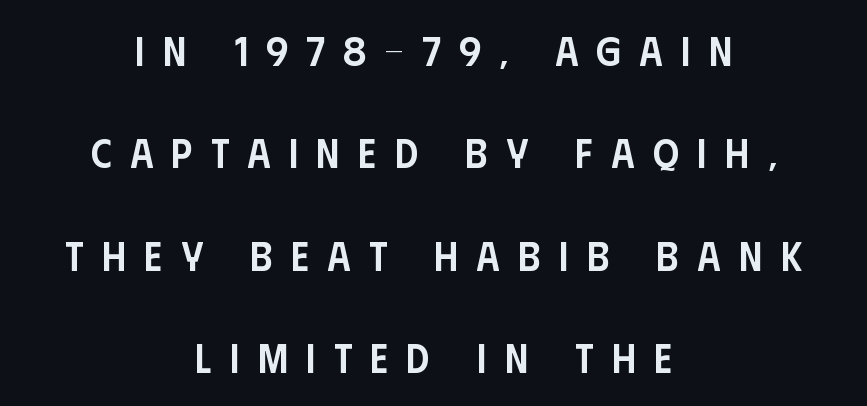
Nope, no serifs anywhere on these letters. Weight check: semibold — heavier than regular, not quite bold. The space beneath each line is pristine and unruled. The horizontal fit of the characters is loose and conspicuously gappy. Layout note: lines centered.
